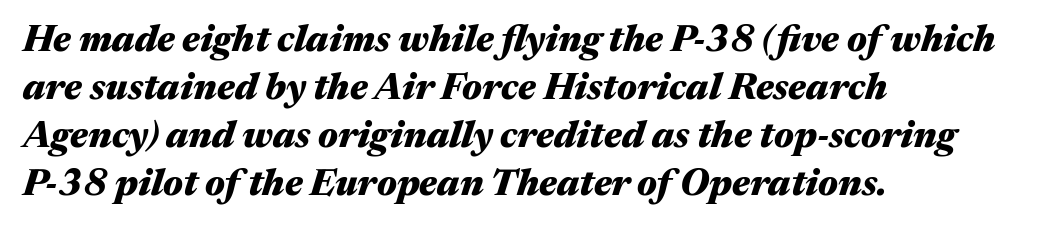
The image shows 37 px heavy, wide type, italic (leaning right); set left-aligned, normal line spacing (1.3x), normal letter spacing, not underlined; medium stroke contrast and a medium x-height.
